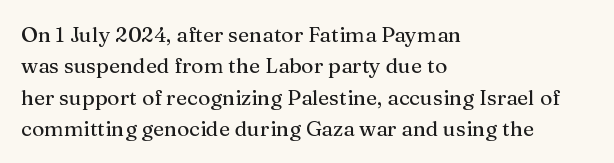
Q: Is the text italic (slanted)? A: No, it is upright.
Q: Is the text underlined? A: No.
Q: How is the paragraph aligned? A: Left-aligned.
Q: Is the spacing between letters normal or unusually wide? A: Normal.
Q: Is the spacing between lines tight, normal or loose? A: Normal.
